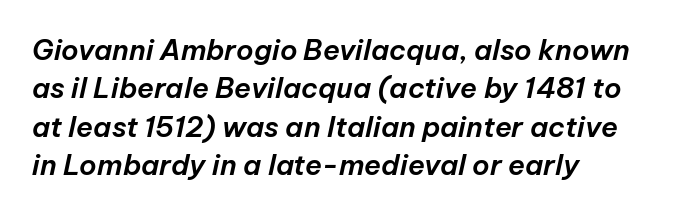
Q: Is the text italic (slanted)? A: Yes, it leans right by about 12 degrees.
Q: Is the text underlined? A: No.
Q: How is the paragraph aligned? A: Left-aligned.
Q: Is the spacing between letters normal or unusually wide? A: Normal.
Q: Is the spacing between lines tight, normal or loose? A: Normal.
Q: Width (condensed, normal, or wide)? A: Normal.
Q: Stroke contrast? A: Low.
Q: x-height? A: Medium.
Q: Monospaced? A: No.
